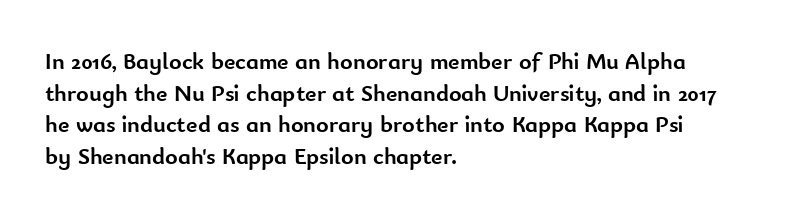
{"italic": "no", "bold": "yes", "underline": "no", "align": "left", "line_spacing": "normal", "line_spacing_ratio": 1.32, "letter_spacing": "normal", "letter_spacing_em": 0.0, "glyph_px": 24}
